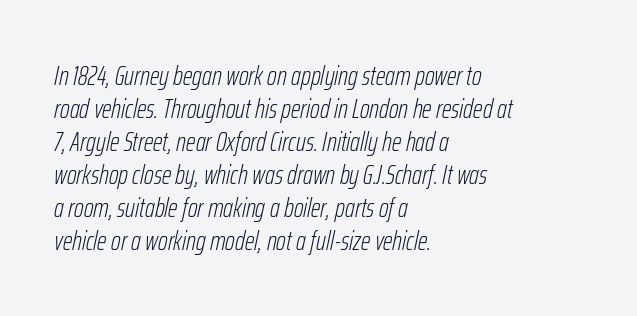
Plain, unruled lines of type. The typography opts for an oblique posture over an upright one. Default kerning and tracking; the words read as compact shapes. The setting favours the left margin, as ordinary paragraphs usually do. The strokes carry an ordinary text weight at most.
